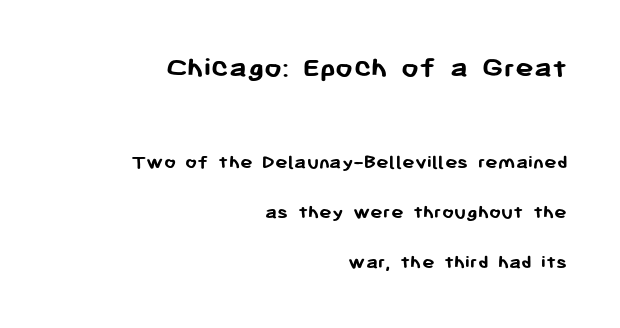
{"serif": "no", "italic": "no", "bold": "yes", "weight": "semibold", "width": "normal", "stroke_contrast": "low", "x_height": "medium", "monospaced": "no", "underline": "no", "align": "right", "line_spacing": "loose", "line_spacing_ratio": 2.39, "letter_spacing": "normal", "letter_spacing_em": 0.0, "larger_block": "first", "size_ratio": 1.48, "glyph_px": 31}
